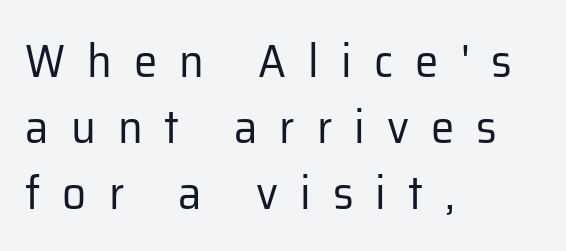
The image shows 47 px regular-weight sans-serif type, upright; set left-aligned, normal line spacing (1.4x), unusually wide letter spacing (+0.47 em), not underlined; low stroke contrast and a medium x-height.
